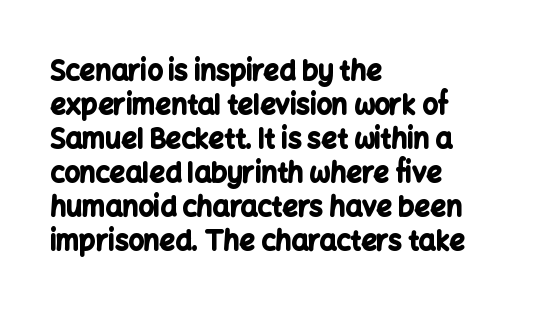
Q: Is the text bold? A: Yes.
Q: Is the text italic (slanted)? A: No, it is upright.
Q: Is the text underlined? A: No.
Q: How is the paragraph aligned? A: Left-aligned.
Q: Is the spacing between letters normal or unusually wide? A: Normal.
Q: Is the spacing between lines tight, normal or loose? A: Normal.
